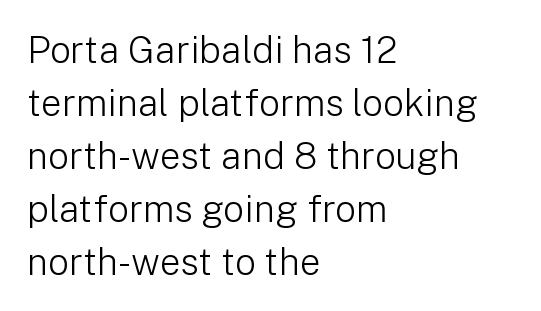
Q: Is the text bold? A: No.
Q: Is the text italic (slanted)? A: No, it is upright.
Q: Is the typeface a serif or a sans-serif typeface? A: Sans-serif.
Q: Is the text underlined? A: No.
Q: How is the paragraph aligned? A: Left-aligned.
Q: Is the spacing between letters normal or unusually wide? A: Normal.
Q: Is the spacing between lines tight, normal or loose? A: Normal.
Q: Width (condensed, normal, or wide)? A: Normal.
Q: Stroke contrast? A: Low.
Q: x-height? A: Medium.
Q: Monospaced? A: No.
